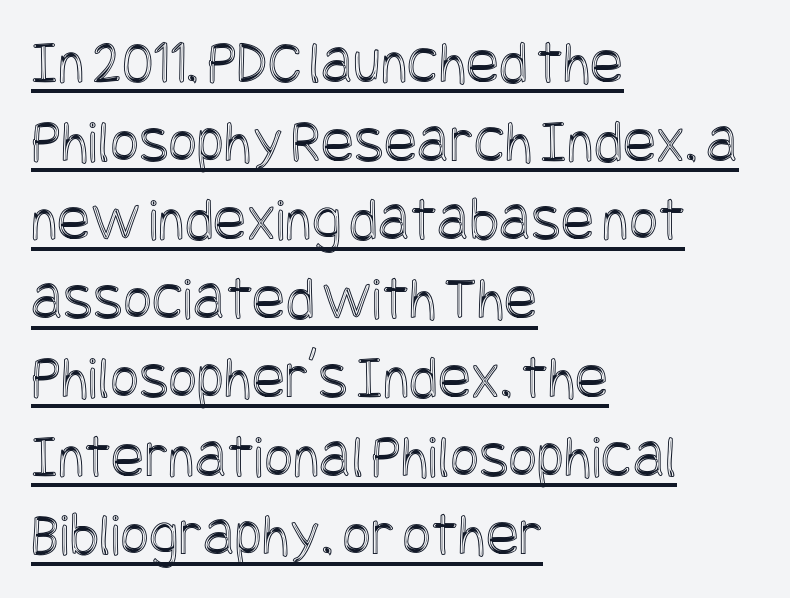
The image shows 62 px condensed type, upright; set left-aligned, normal line spacing (1.27x), normal letter spacing, underlined; a large x-height.
